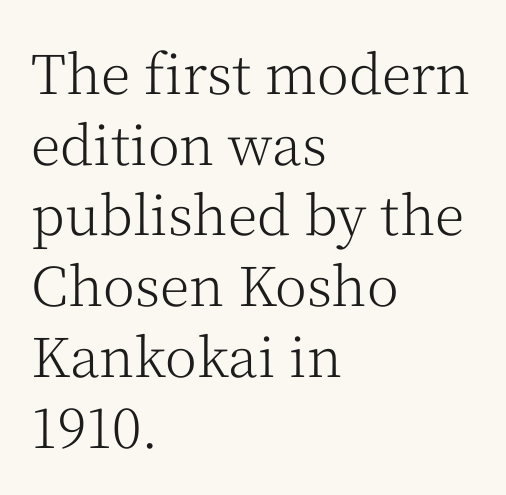
The image shows 54 px light serif type, upright; set left-aligned, normal line spacing (1.31x), normal letter spacing, not underlined; medium stroke contrast and a medium x-height.
